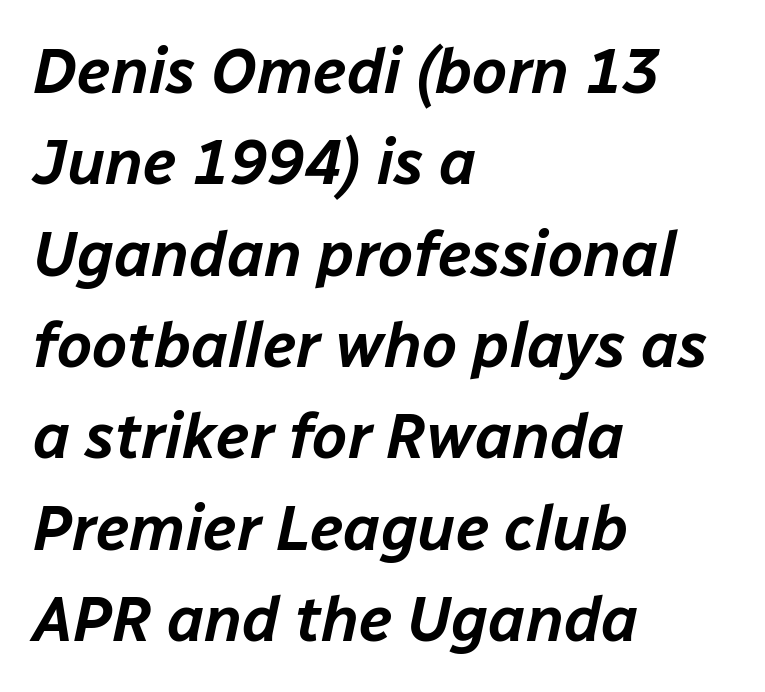
Q: Is the text italic (slanted)? A: Yes, it leans right by about 12 degrees.
Q: Is the text underlined? A: No.
Q: How is the paragraph aligned? A: Left-aligned.
Q: Is the spacing between letters normal or unusually wide? A: Normal.
Q: Is the spacing between lines tight, normal or loose? A: Normal.
Q: Width (condensed, normal, or wide)? A: Normal.
Q: Stroke contrast? A: Low.
Q: x-height? A: Medium.
Q: Monospaced? A: No.
